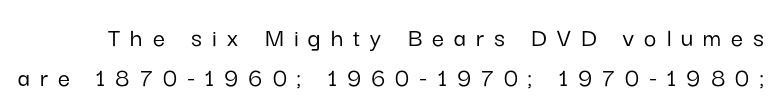
The image shows 27 px text type, upright; set normal line spacing (1.5x), unusually wide letter spacing (+0.37 em), not underlined.
